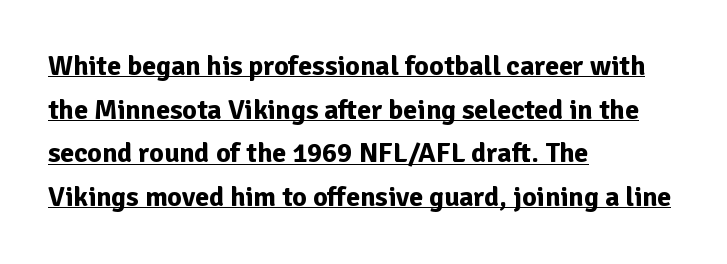
The image shows 28 px bold sans-serif type, upright; set left-aligned, normal line spacing (1.56x), normal letter spacing, underlined; low stroke contrast and a medium x-height.
